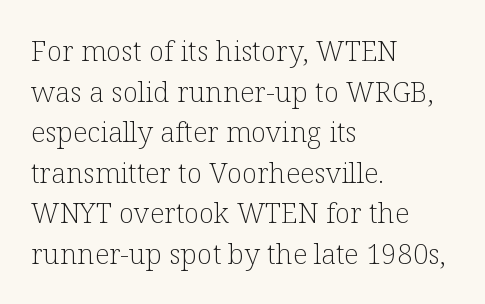
{"serif": "yes", "italic": "no", "bold": "no", "weight": "light", "width": "normal", "stroke_contrast": "low", "x_height": "medium", "monospaced": "no", "underline": "no", "align": "left", "line_spacing": "normal", "line_spacing_ratio": 1.45, "letter_spacing": "normal", "letter_spacing_em": 0.0, "glyph_px": 28}
